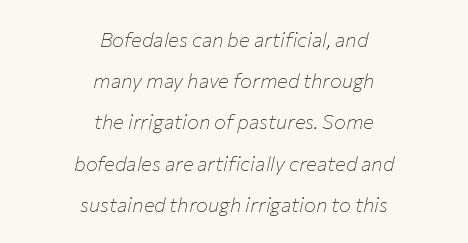
{"italic": "yes", "lean": "right", "slant_degrees": 12, "bold": "no", "underline": "no", "align": "center", "line_spacing": "loose", "line_spacing_ratio": 2.06, "letter_spacing": "normal", "letter_spacing_em": 0.0, "glyph_px": 20}
